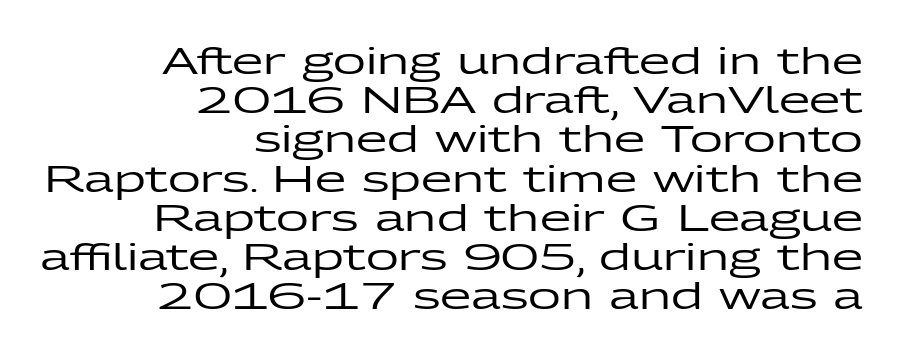
{"serif": "no", "italic": "no", "width": "wide", "stroke_contrast": "low", "x_height": "medium", "monospaced": "no", "underline": "no", "align": "right", "line_spacing": "tight", "line_spacing_ratio": 1.09, "letter_spacing": "normal", "letter_spacing_em": 0.0, "glyph_px": 36}
